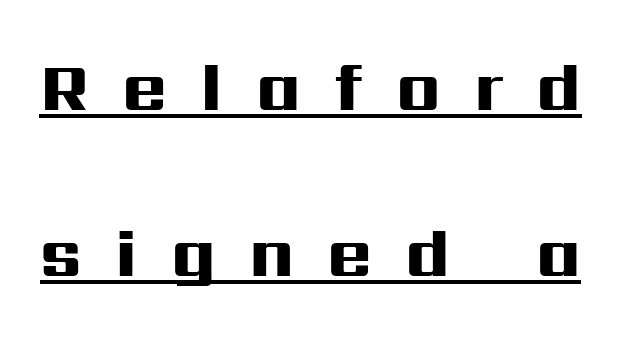
The image shows 68 px heavy, wide sans-serif type, upright; set loose line spacing (2.44x), unusually wide letter spacing (+0.49 em), underlined; high stroke contrast and a medium x-height.
